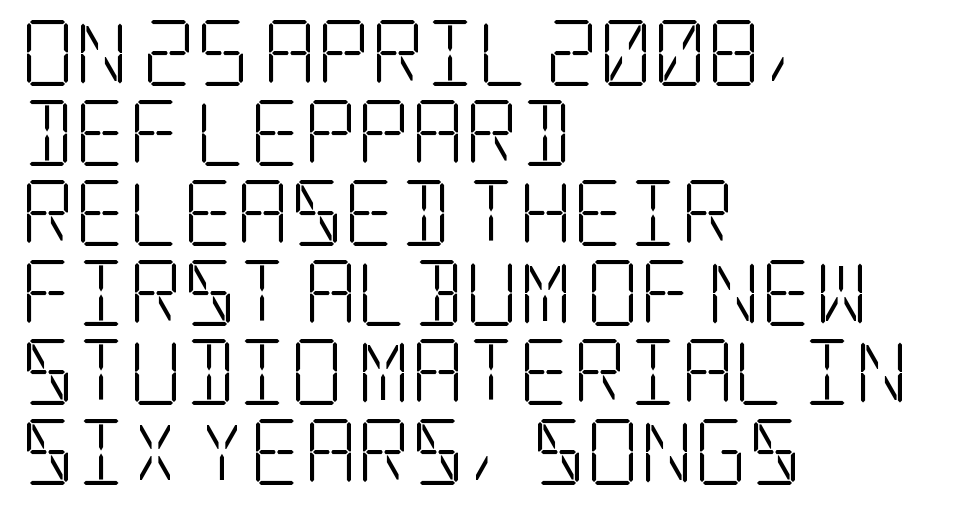
The image shows 66 px light, condensed serif type, upright; set left-aligned, line spacing 1.21x, normal letter spacing, not underlined; low stroke contrast and a large x-height.
